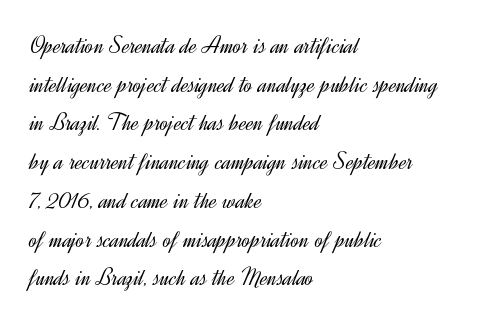
Notice how descenders clear the ascenders below comfortably — that's standard leading. Letter spacing: default. This rendering uses left alignment, leaving the right contour irregular.
